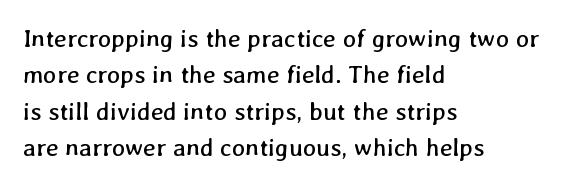
The image shows 25 px text type; set left-aligned, normal line spacing (1.46x), normal letter spacing, not underlined.
